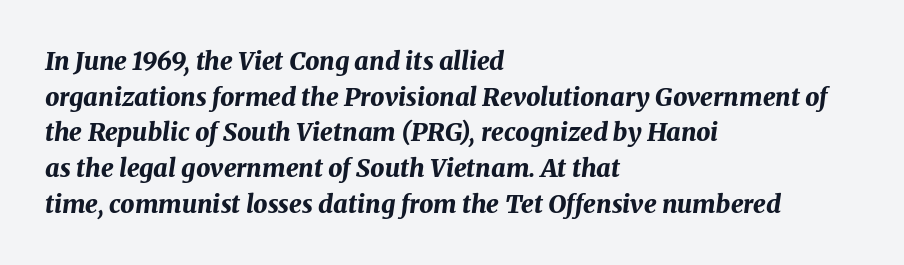
Q: Is the text bold? A: Yes.
Q: Is the text italic (slanted)? A: Yes, it leans right by about 8 degrees.
Q: Is the text underlined? A: No.
Q: How is the paragraph aligned? A: Left-aligned.
Q: Is the spacing between letters normal or unusually wide? A: Normal.
Q: Is the spacing between lines tight, normal or loose? A: Normal.
